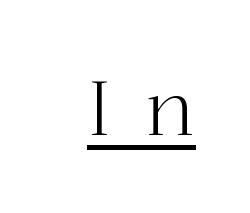
Typographically, this falls in the serif category. Stroke thickness stays within the range of a standard reading face or lighter. Do the letters lean? They stand straight. A baseline rule has been typeset under these characters.
